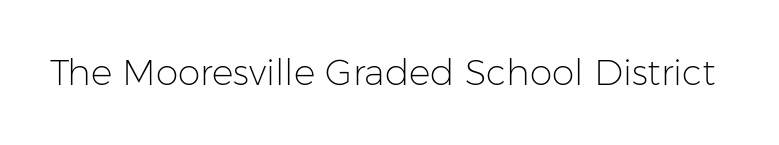
{"serif": "no", "italic": "no", "bold": "no", "weight": "light", "width": "normal", "stroke_contrast": "low", "x_height": "medium", "monospaced": "no", "underline": "no", "letter_spacing": "normal", "letter_spacing_em": 0.0, "glyph_px": 36}
